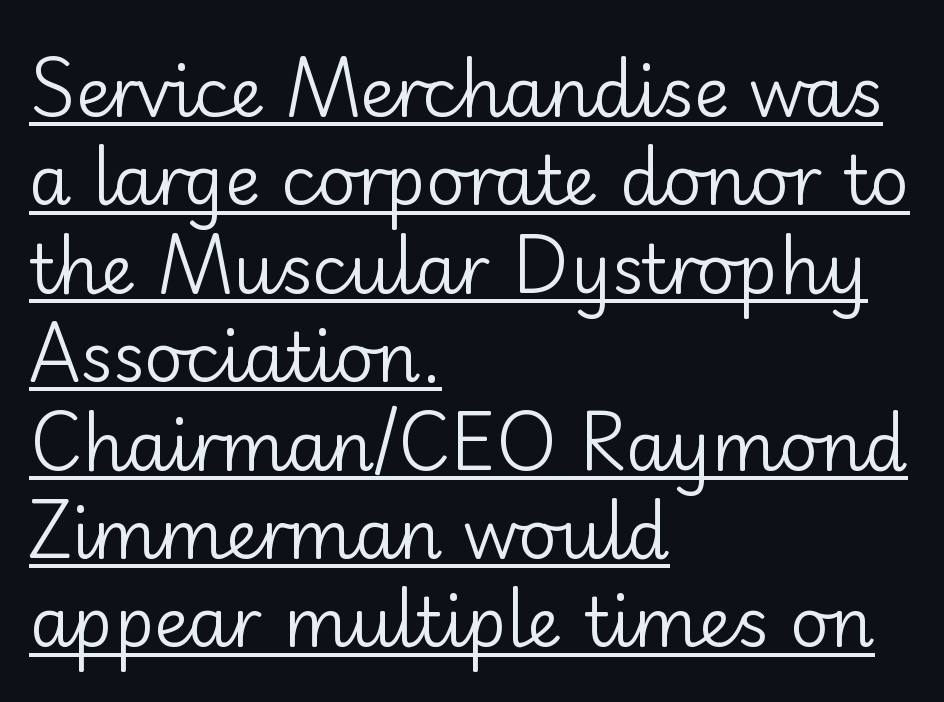
Q: Is the text bold? A: No.
Q: Is the text italic (slanted)? A: No, it is upright.
Q: Is the typeface a serif or a sans-serif typeface? A: Sans-serif.
Q: Is the text underlined? A: Yes.
Q: How is the paragraph aligned? A: Left-aligned.
Q: Is the spacing between letters normal or unusually wide? A: Normal.
Q: Is the spacing between lines tight, normal or loose? A: Normal.
Q: Width (condensed, normal, or wide)? A: Normal.
Q: Stroke contrast? A: Low.
Q: x-height? A: Small.
Q: Monospaced? A: No.
